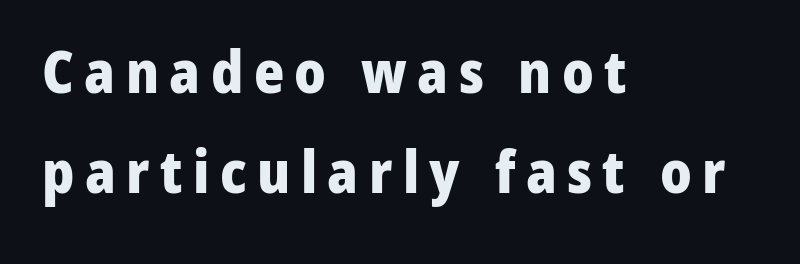
The image shows 58 px heavy sans-serif type, upright; set left-aligned, line spacing 1.72x, not underlined; low stroke contrast and a medium x-height.
